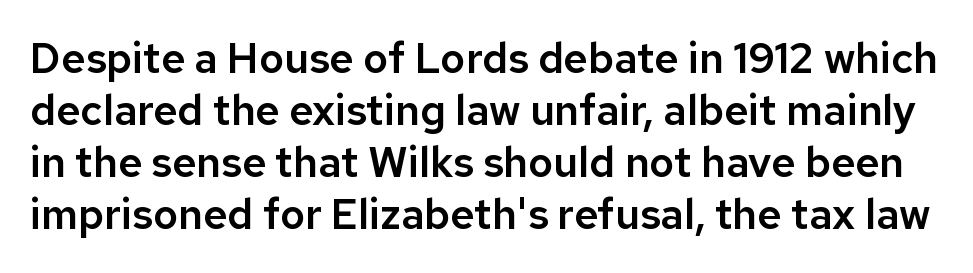
{"serif": "no", "italic": "no", "width": "normal", "stroke_contrast": "low", "x_height": "medium", "monospaced": "no", "underline": "no", "line_spacing_ratio": 1.24, "letter_spacing": "normal", "letter_spacing_em": 0.0, "glyph_px": 42}
